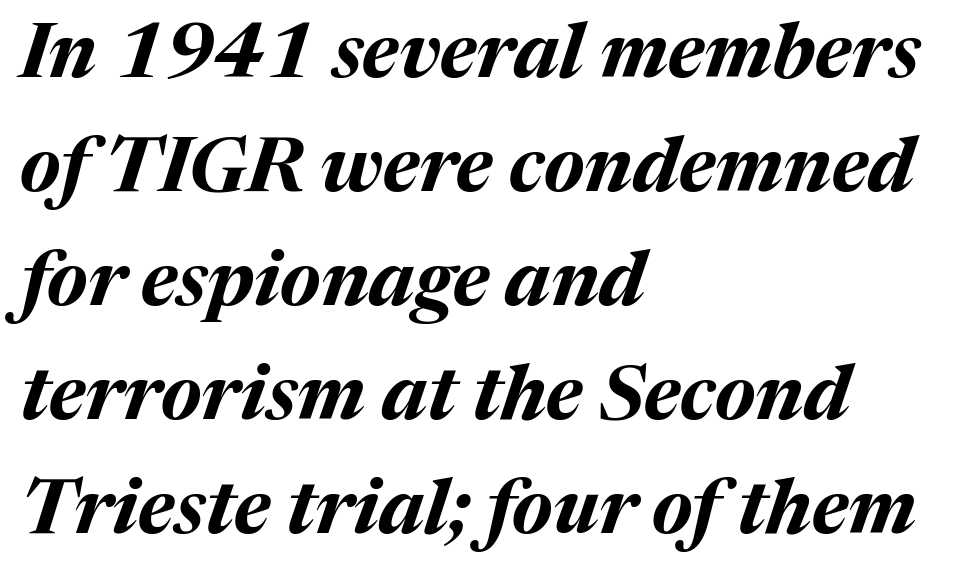
The image shows 77 px bold type, italic (leaning right); set left-aligned, normal line spacing (1.48x), normal letter spacing, not underlined; medium stroke contrast and a medium x-height.
